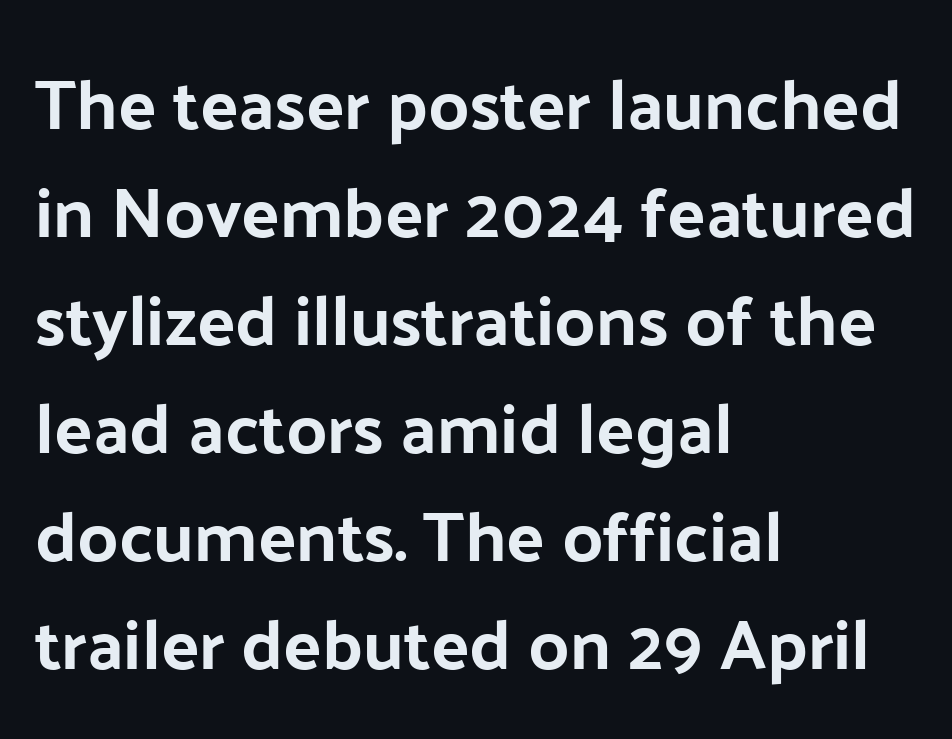
{"serif": "no", "italic": "no", "width": "normal", "stroke_contrast": "low", "x_height": "medium", "monospaced": "no", "underline": "no", "align": "left", "line_spacing": "normal", "line_spacing_ratio": 1.52, "letter_spacing": "normal", "letter_spacing_em": 0.0, "glyph_px": 71}
